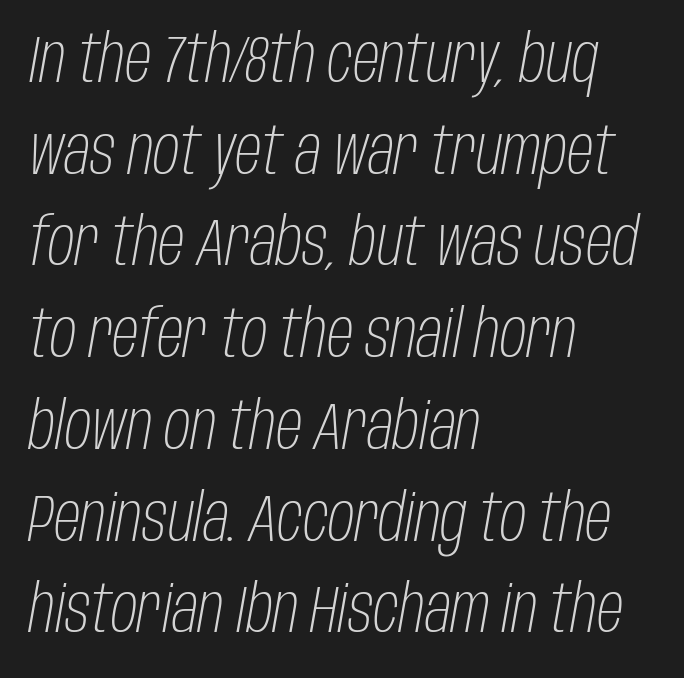
Only glyphs here, with clear space below each row. Note the varied advance widths — an 'i' is clearly narrower than an 'm'. The rendering applies a slant to the glyphs. Stroke mass is kept to a normal reading level or below. Vertically, the passage feels balanced, rows spaced as you'd expect.
